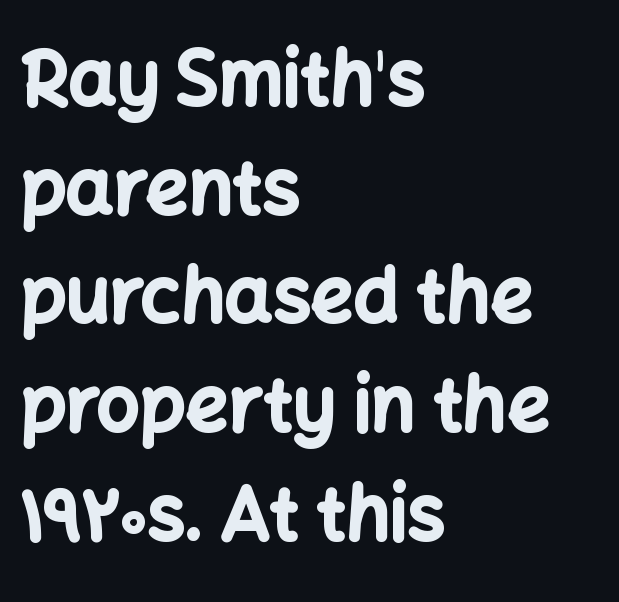
Q: Is the text bold? A: Yes.
Q: Is the text italic (slanted)? A: No, it is upright.
Q: Is the typeface a serif or a sans-serif typeface? A: Sans-serif.
Q: Is the text underlined? A: No.
Q: How is the paragraph aligned? A: Left-aligned.
Q: Is the spacing between letters normal or unusually wide? A: Normal.
Q: Is the spacing between lines tight, normal or loose? A: Normal.
Q: Width (condensed, normal, or wide)? A: Normal.
Q: Stroke contrast? A: Low.
Q: x-height? A: Medium.
Q: Monospaced? A: No.
